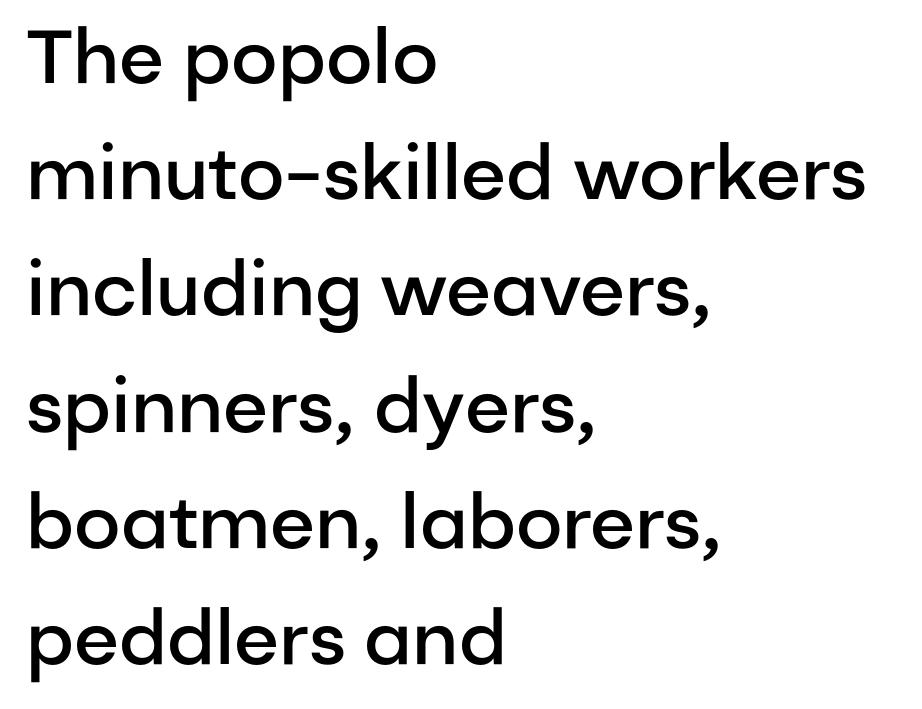
The type family on display is of the sans-serif kind. The characters look somewhat weighty, a semibold short of true bold. Vertically, the passage feels balanced, rows spaced as you'd expect. Is the block centered? No — it sits flush against the left margin. The letters advance in unequal steps, a hallmark of proportional type. You could call the tracking neutral — neither tight nor loose.
